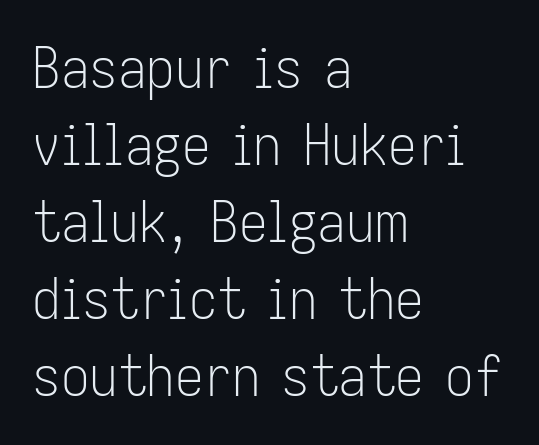
{"serif": "no", "italic": "no", "bold": "no", "weight": "light", "width": "condensed", "stroke_contrast": "low", "x_height": "medium", "monospaced": "no", "underline": "no", "align": "left", "line_spacing": "normal", "line_spacing_ratio": 1.35, "letter_spacing": "normal", "letter_spacing_em": 0.0, "glyph_px": 57}
